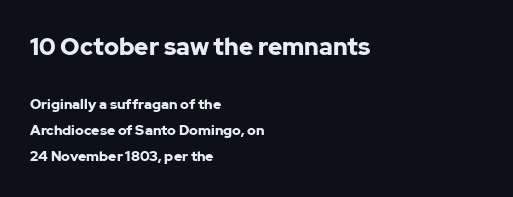
The image shows 24 px bold type, upright; set left-aligned, line spacing 1.87x, normal letter spacing, not underlined; the first (top) block is 1.71x larger.
